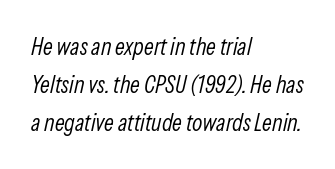
Q: Is the text bold? A: No.
Q: Is the text italic (slanted)? A: Yes, it leans right by about 13 degrees.
Q: Is the text underlined? A: No.
Q: How is the paragraph aligned? A: Left-aligned.
Q: Is the spacing between letters normal or unusually wide? A: Normal.
Q: Is the spacing between lines tight, normal or loose? A: Normal.
